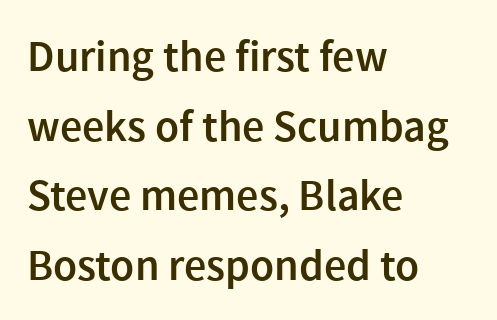
The image shows 44 px semibold sans-serif type, upright; set left-aligned, normal line spacing (1.58x), normal letter spacing, not underlined; a medium x-height.
